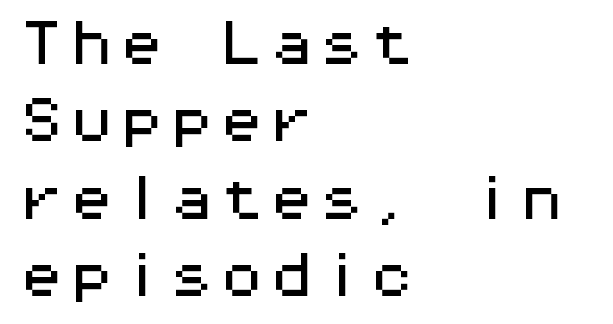
{"serif": "no", "italic": "no", "width": "wide", "stroke_contrast": "medium", "x_height": "medium", "monospaced": "yes", "underline": "no", "align": "left", "line_spacing": "normal", "line_spacing_ratio": 1.55, "letter_spacing": "normal", "letter_spacing_em": 0.0, "glyph_px": 50}
